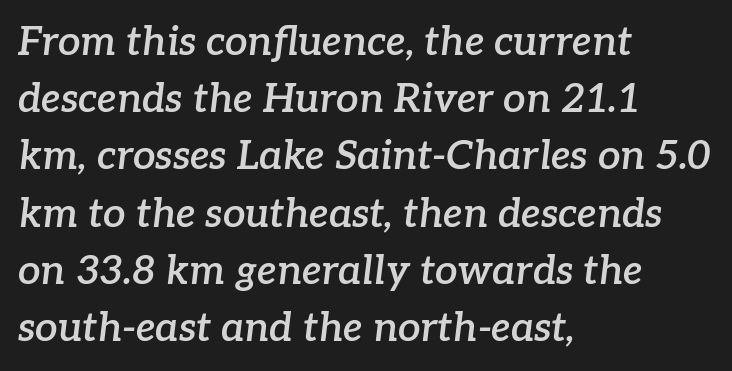
This rendering employs a face with finishing strokes, i.e., a serif. The space beneath each line is pristine and unruled. The specimen reads as italic at a glance. Observe the ordinary spacing: letters are neighbours, not strangers. This block has exactly the height ordinary leading produces.
